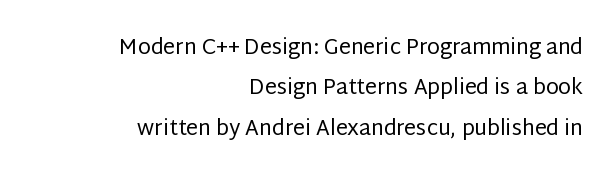
Look at the tracking — it's just the regular setting, nothing added. Heaviness? Minimal to ordinary, like unemphasized prose. A roman cut, with each character standing at attention. Honestly, the rows look like they've been pulled way apart. Check under the words: just untouched page. Teacher's note: observe the even right margin — that is flush-right alignment.
